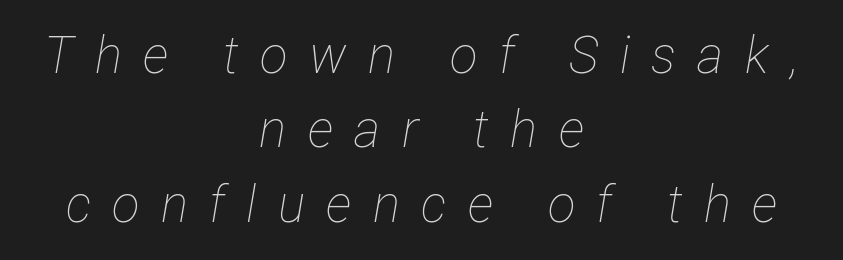
The image shows 51 px thin, condensed type, italic (leaning right); set centered, normal line spacing (1.46x), unusually wide letter spacing (+0.42 em), not underlined; low stroke contrast and a medium x-height.
